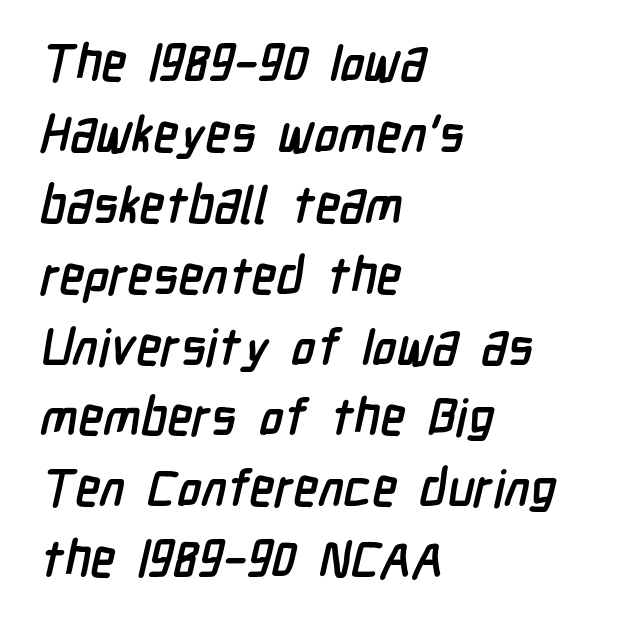
The image shows 51 px semibold, condensed sans-serif type; set left-aligned, normal line spacing (1.39x), normal letter spacing, not underlined; low stroke contrast and a medium x-height.
